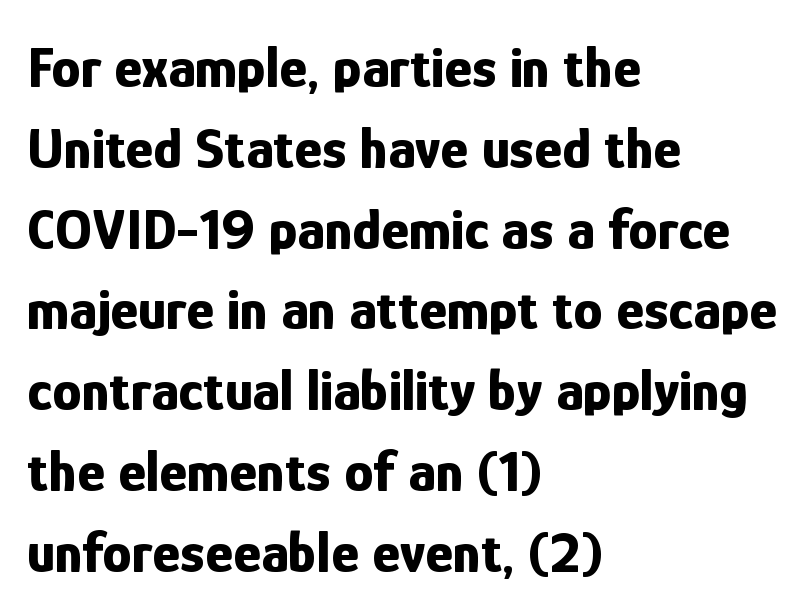
{"serif": "no", "italic": "no", "bold": "yes", "weight": "bold", "width": "condensed", "stroke_contrast": "low", "x_height": "medium", "monospaced": "no", "underline": "no", "align": "left", "line_spacing": "normal", "line_spacing_ratio": 1.37, "letter_spacing": "normal", "letter_spacing_em": 0.0, "glyph_px": 59}
